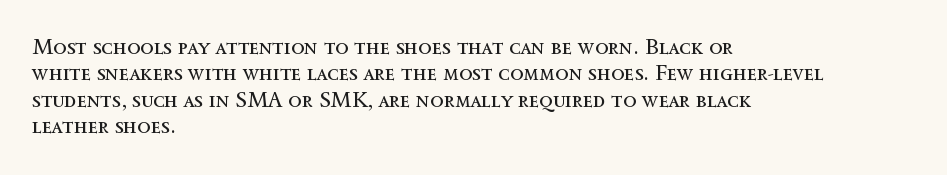
This sample uses an upright cut, with every glyph sitting square on the baseline. Underlining? Definitely not there. Heaviness? Minimal to ordinary, like unemphasized prose. Short note: letters normally spaced. Where is the straight margin? On the left.
